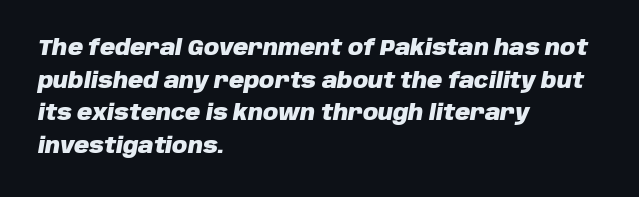
Q: Is the text bold? A: Yes.
Q: Is the text italic (slanted)? A: Yes, it leans right by about 10 degrees.
Q: Is the text underlined? A: No.
Q: How is the paragraph aligned? A: Left-aligned.
Q: Is the spacing between letters normal or unusually wide? A: Normal.
Q: Is the spacing between lines tight, normal or loose? A: Normal.
